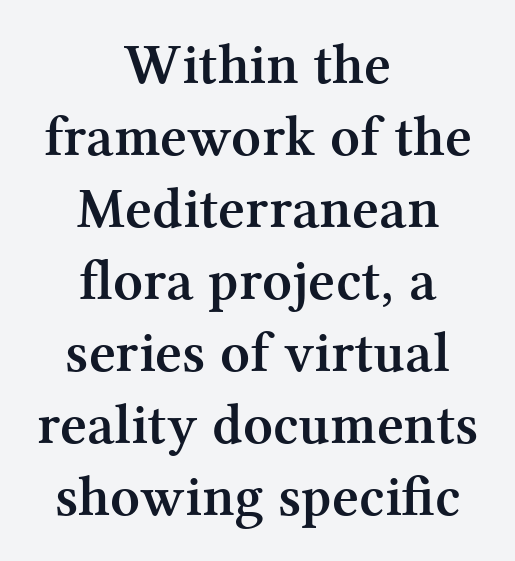
The image shows 58 px semibold serif type, upright; set centered, line spacing 1.24x, normal letter spacing, not underlined; medium stroke contrast and a medium x-height.
